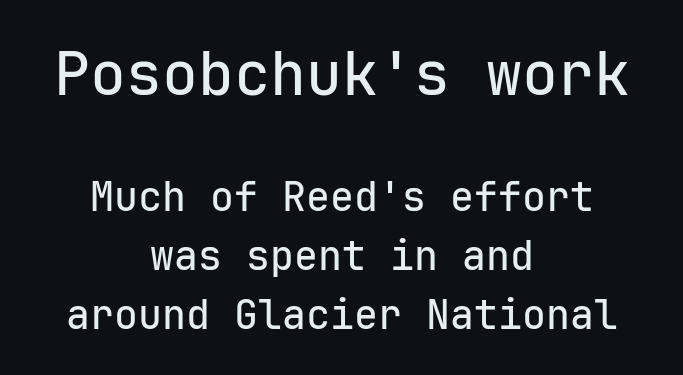
The image shows 60 px sans-serif type, upright, monospaced; set centered, normal line spacing (1.48x), normal letter spacing, not underlined; the first (top) block is 1.5x larger; low stroke contrast and a medium x-height.
